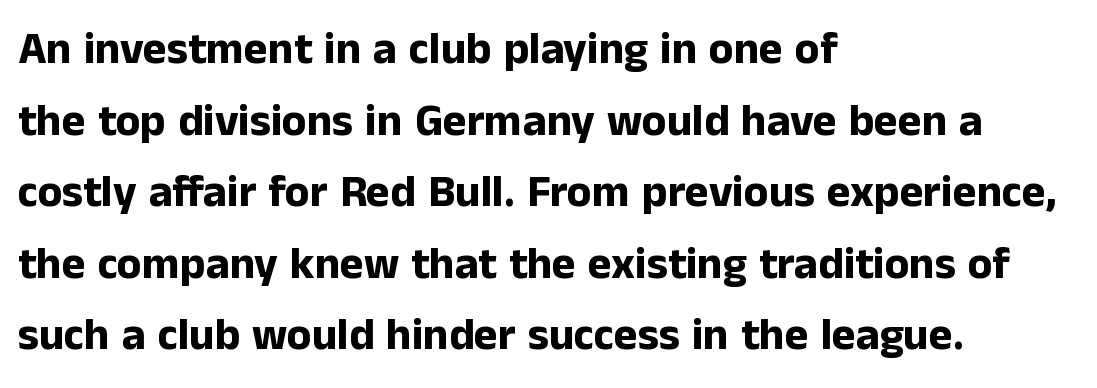
Q: Is the text bold? A: Yes.
Q: Is the text italic (slanted)? A: No, it is upright.
Q: Is the typeface a serif or a sans-serif typeface? A: Sans-serif.
Q: Is the text underlined? A: No.
Q: How is the paragraph aligned? A: Left-aligned.
Q: Is the spacing between letters normal or unusually wide? A: Normal.
Q: Is the spacing between lines tight, normal or loose? A: Normal.
Q: Width (condensed, normal, or wide)? A: Normal.
Q: Stroke contrast? A: Low.
Q: x-height? A: Medium.
Q: Monospaced? A: No.
